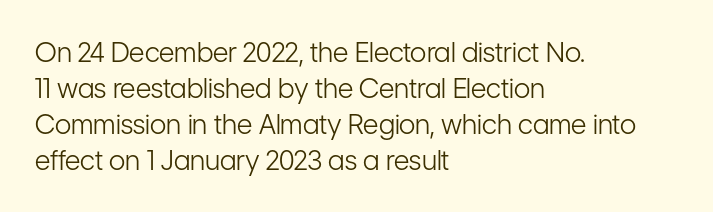
The image shows 27 px text type, upright; set left-aligned, normal line spacing (1.33x), normal letter spacing, not underlined.
